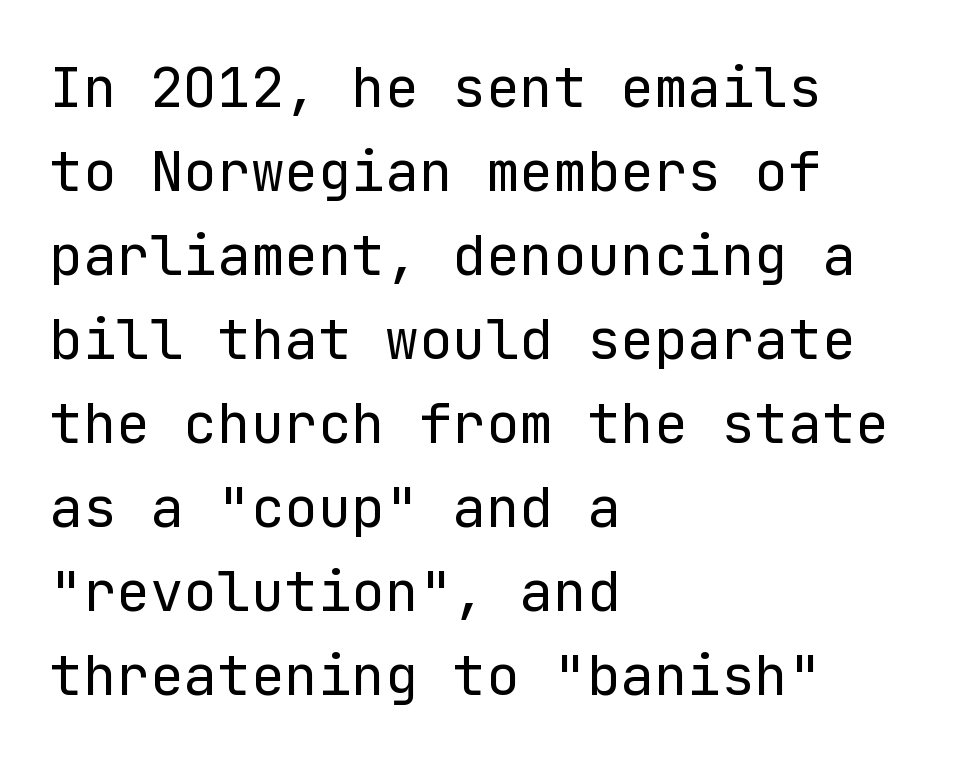
Designer's note — italics off, roman on. The rendering keeps characters at their native spacing. Unlike a traditional serif, this face leaves its strokes unadorned. The compositor pushed each line to the left boundary. Clear beneath every line of the passage.
